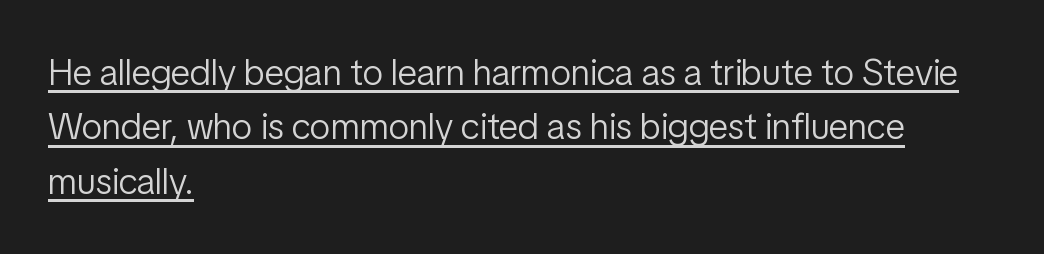
{"serif": "no", "italic": "no", "bold": "no", "weight": "light", "width": "condensed", "stroke_contrast": "low", "x_height": "medium", "monospaced": "no", "underline": "yes", "align": "left", "line_spacing": "normal", "line_spacing_ratio": 1.47, "letter_spacing": "normal", "letter_spacing_em": 0.0, "glyph_px": 37}
